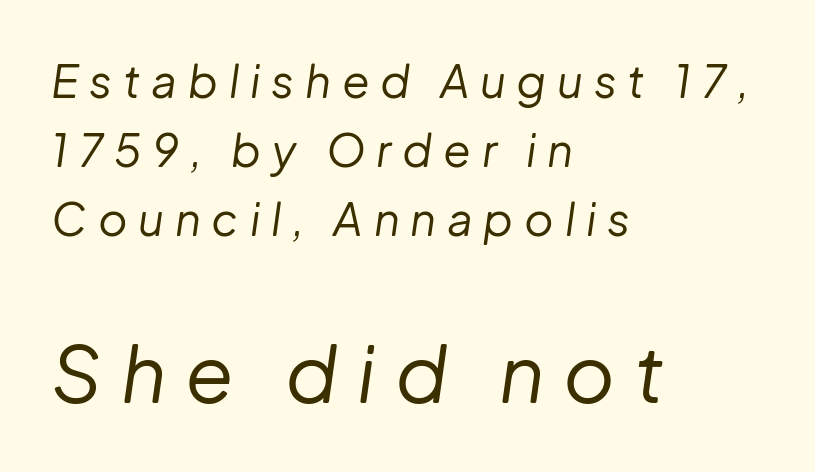
A typesetter would call this proportional, since set widths differ per character. Check under the words: just untouched page. Reading top to bottom, the characters get bigger at the block break. The passage is arranged the way most books set body copy — flush left. The block of text has a typical density, with ordinary space between rows. The tracking reads as deliberately expanded to a designer's eye.
